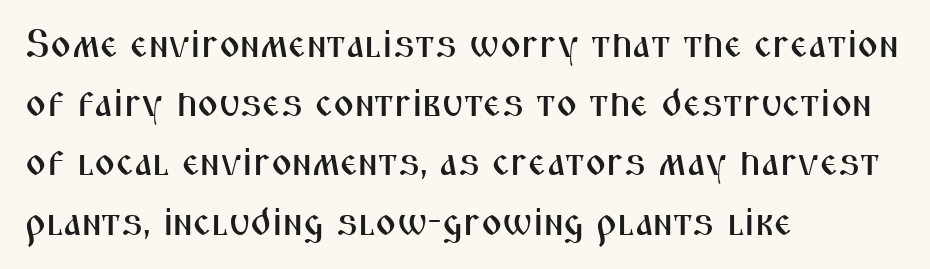
{"serif": "no", "italic": "no", "width": "condensed", "stroke_contrast": "medium", "x_height": "medium", "monospaced": "no", "underline": "no", "align": "left", "line_spacing": "normal", "line_spacing_ratio": 1.48, "letter_spacing": "normal", "letter_spacing_em": 0.0, "glyph_px": 40}
